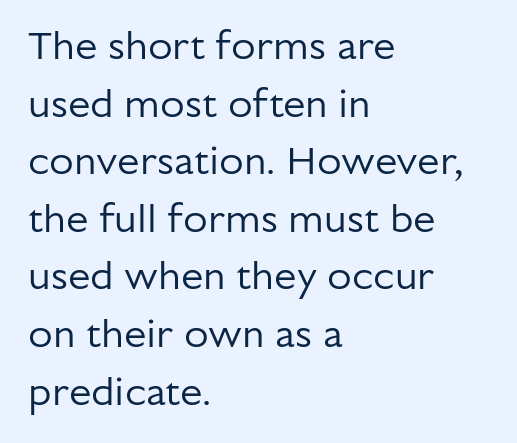
{"serif": "no", "italic": "no", "bold": "no", "weight": "regular", "width": "normal", "stroke_contrast": "low", "x_height": "medium", "monospaced": "no", "underline": "no", "align": "left", "line_spacing": "normal", "line_spacing_ratio": 1.44, "letter_spacing": "normal", "letter_spacing_em": 0.0, "glyph_px": 40}
